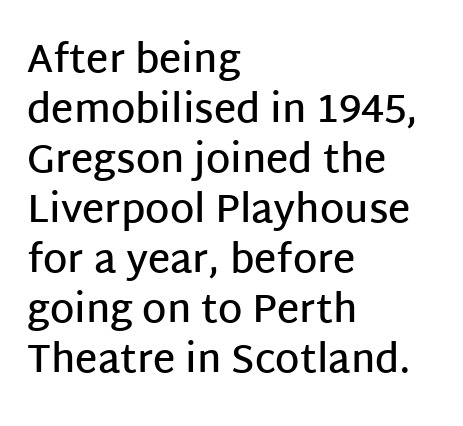
The image shows 39 px semibold sans-serif type, upright; set left-aligned, normal line spacing (1.28x), normal letter spacing, not underlined; low stroke contrast and a large x-height.
